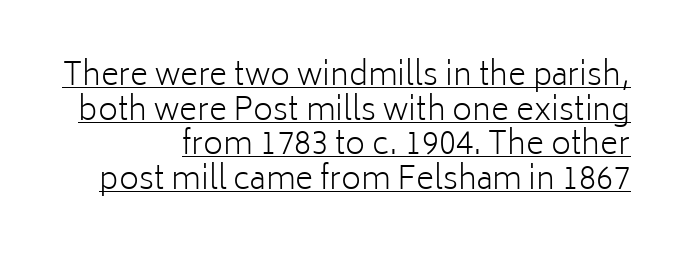
{"serif": "no", "italic": "no", "bold": "no", "weight": "light", "width": "normal", "stroke_contrast": "low", "x_height": "medium", "monospaced": "no", "underline": "yes", "line_spacing": "tight", "line_spacing_ratio": 1.12, "letter_spacing": "normal", "letter_spacing_em": 0.0, "glyph_px": 31}
